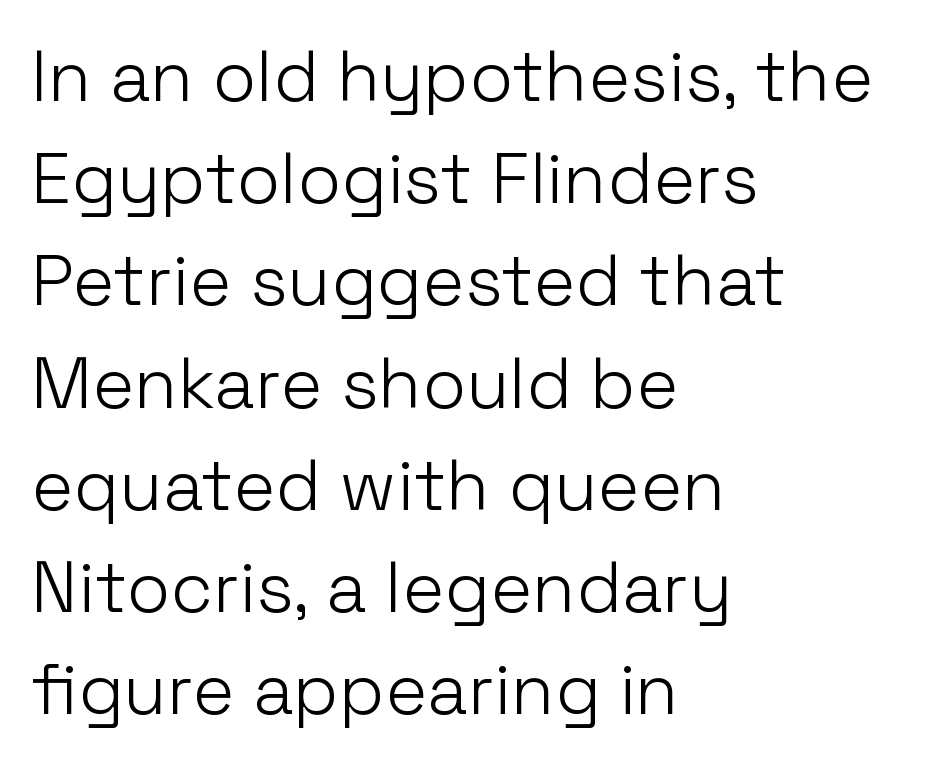
The image shows 71 px light sans-serif type, upright; set left-aligned, normal line spacing (1.44x), normal letter spacing, not underlined; low stroke contrast and a medium x-height.
